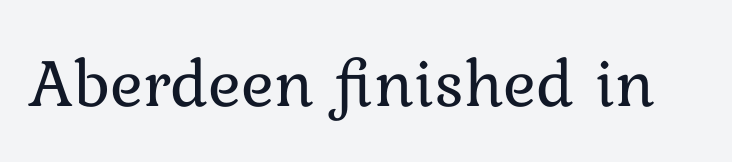
The image shows 69 px regular-weight type, upright; set normal letter spacing, not underlined; low stroke contrast and a medium x-height.
